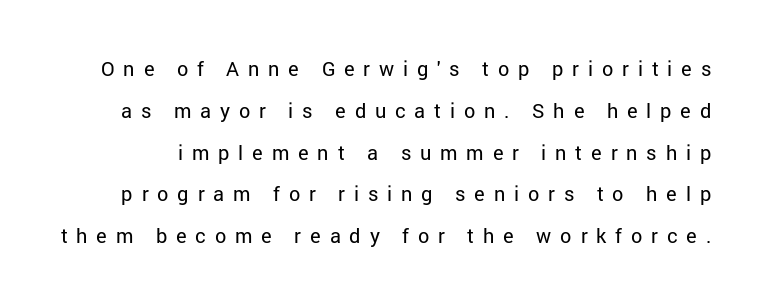
Compared with typical body copy, the letter spacing here is much looser. The face looks like a standard text weight, possibly lighter. The rendering uses a large line-height, opening up the rows. Do the letters lean? They stand straight.
